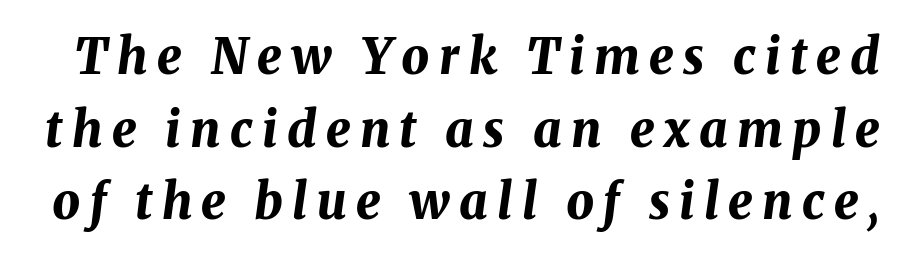
The image shows 49 px bold type, italic (leaning right); set normal line spacing (1.48x), not underlined; medium stroke contrast and a medium x-height.
